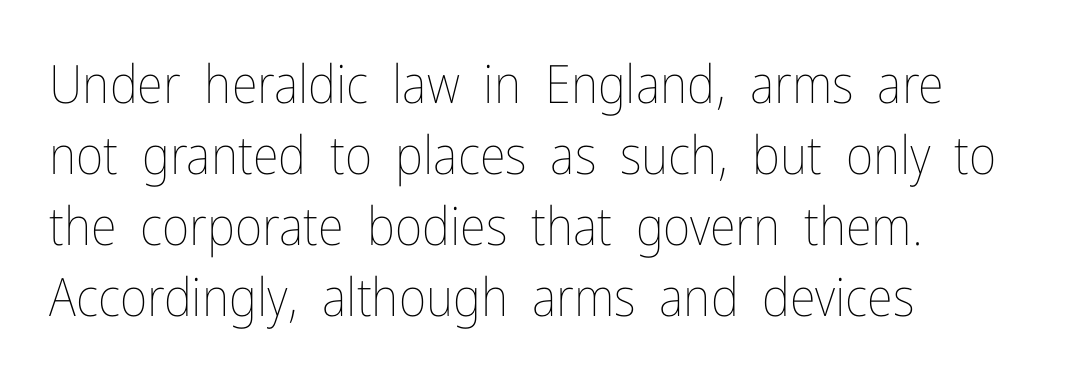
The image shows 53 px thin, condensed type, upright; set left-aligned, normal line spacing (1.34x), normal letter spacing, not underlined; low stroke contrast and a medium x-height.
